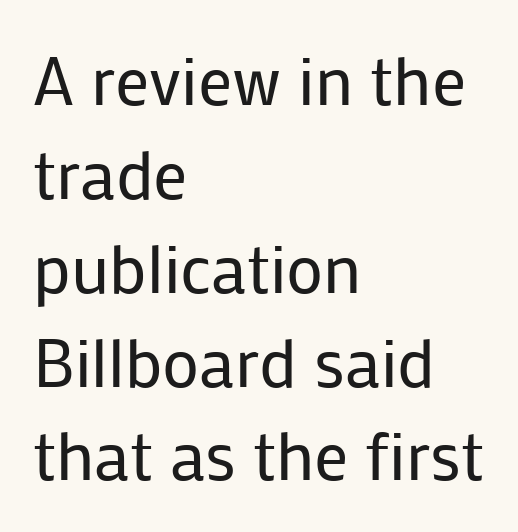
{"serif": "no", "italic": "no", "bold": "no", "weight": "regular", "width": "normal", "stroke_contrast": "low", "x_height": "medium", "monospaced": "no", "underline": "no", "align": "left", "line_spacing": "normal", "line_spacing_ratio": 1.38, "letter_spacing": "normal", "letter_spacing_em": 0.0, "glyph_px": 68}
